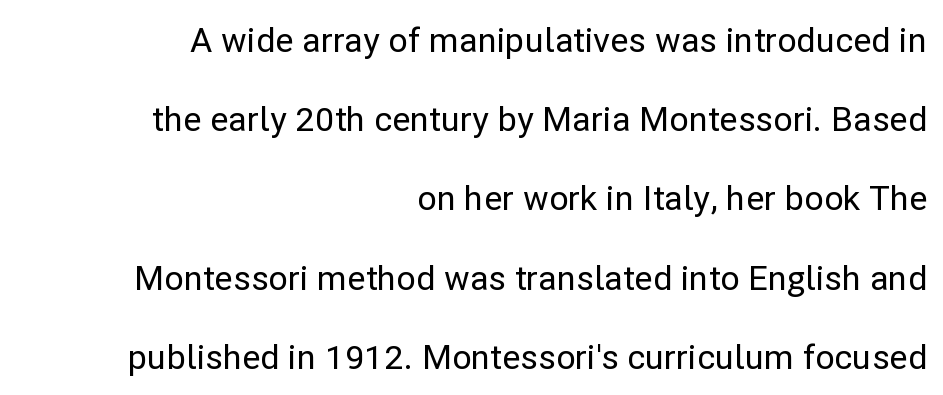
{"serif": "no", "italic": "no", "width": "normal", "stroke_contrast": "low", "x_height": "medium", "monospaced": "no", "underline": "no", "align": "right", "line_spacing": "loose", "line_spacing_ratio": 2.33, "letter_spacing": "normal", "letter_spacing_em": 0.0, "glyph_px": 34}
